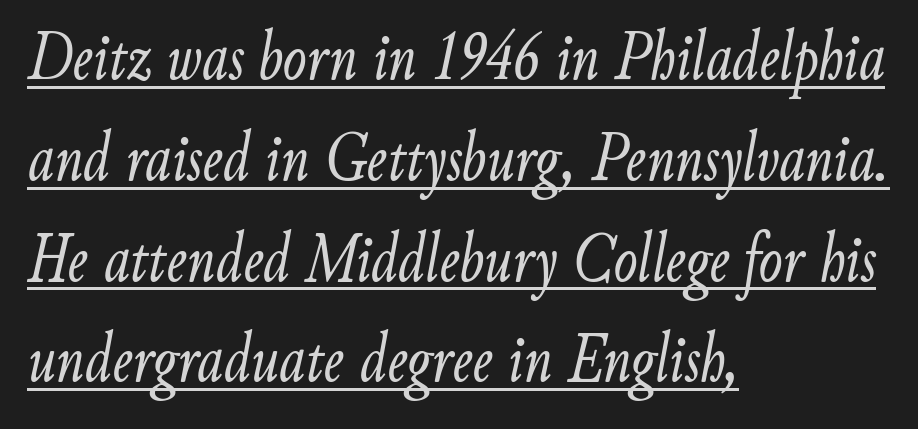
The image shows 71 px light, condensed type, italic (leaning right); set left-aligned, normal line spacing (1.42x), normal letter spacing, underlined; low stroke contrast and a small x-height.
